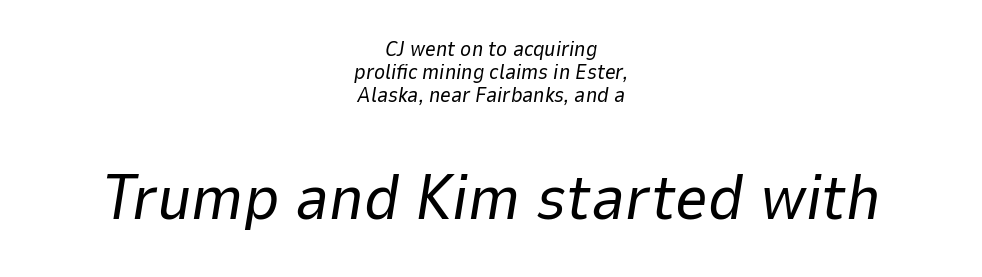
Q: Is the text bold? A: No.
Q: Is the text italic (slanted)? A: Yes, it leans right by about 9 degrees.
Q: Is the text underlined? A: No.
Q: How is the paragraph aligned? A: Centered.
Q: Is the spacing between letters normal or unusually wide? A: Normal.
Q: Is the spacing between lines tight, normal or loose? A: Tight.
Q: Which block of text is set in a larger size, the first (top) or the second (bottom)? A: The second (bottom) one.
Q: Width (condensed, normal, or wide)? A: Normal.
Q: Stroke contrast? A: Low.
Q: x-height? A: Medium.
Q: Monospaced? A: No.
